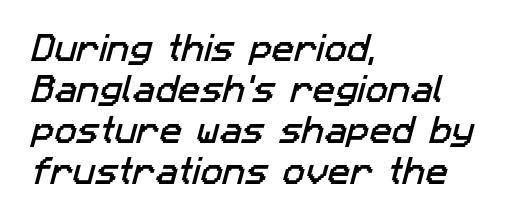
{"serif": "no", "width": "normal", "stroke_contrast": "low", "x_height": "medium", "monospaced": "no", "underline": "no", "align": "left", "line_spacing": "normal", "line_spacing_ratio": 1.37, "letter_spacing": "normal", "letter_spacing_em": 0.0, "glyph_px": 30}
